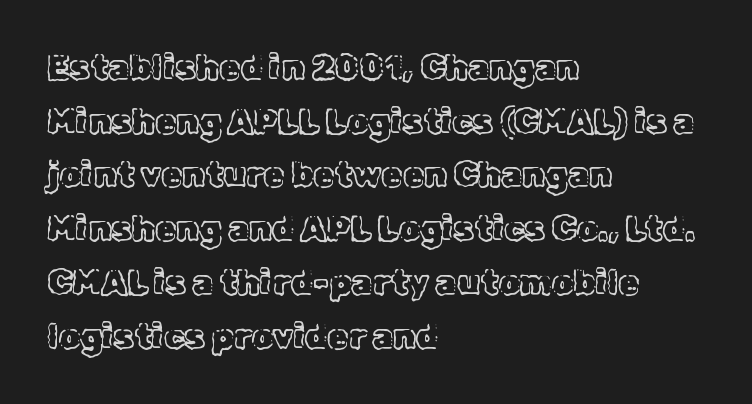
Q: Is the text italic (slanted)? A: No, it is upright.
Q: Is the text underlined? A: No.
Q: How is the paragraph aligned? A: Left-aligned.
Q: Is the spacing between letters normal or unusually wide? A: Normal.
Q: Is the spacing between lines tight, normal or loose? A: Normal.
Q: Width (condensed, normal, or wide)? A: Normal.
Q: x-height? A: Medium.
Q: Monospaced? A: No.
